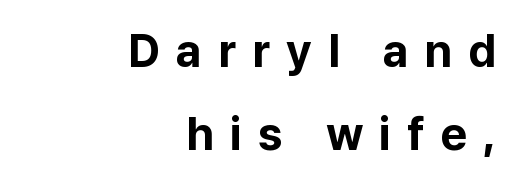
The image shows 46 px bold sans-serif type, upright; set right-aligned, line spacing 1.8x, unusually wide letter spacing (+0.35 em), not underlined; low stroke contrast and a medium x-height.
